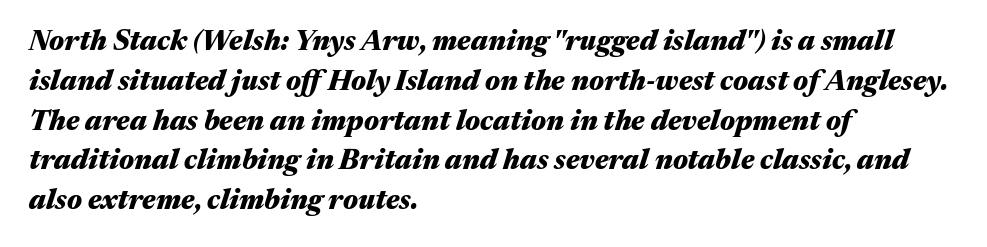
Each word holds together tightly as a unit, with standard inter-letter gaps. If you drew a ruler down the left edge, every line would touch it. Spacing verdict: proportional, widths tailored to each character. The area under the type is left untouched. If you measured baseline to baseline, you'd find a middling distance. Strong, thick strokes mark this as bold type.
